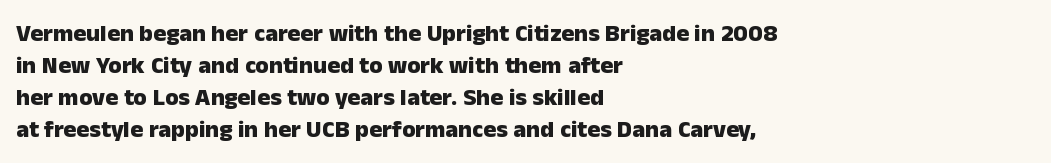
Q: Is the text bold? A: Yes.
Q: Is the text italic (slanted)? A: No, it is upright.
Q: Is the text underlined? A: No.
Q: How is the paragraph aligned? A: Left-aligned.
Q: Is the spacing between letters normal or unusually wide? A: Normal.
Q: Is the spacing between lines tight, normal or loose? A: Normal.
